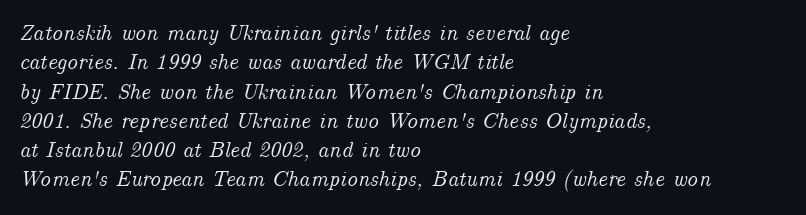
The image shows 22 px text type, italic (leaning right); set left-aligned, normal line spacing (1.33x), normal letter spacing, not underlined.
